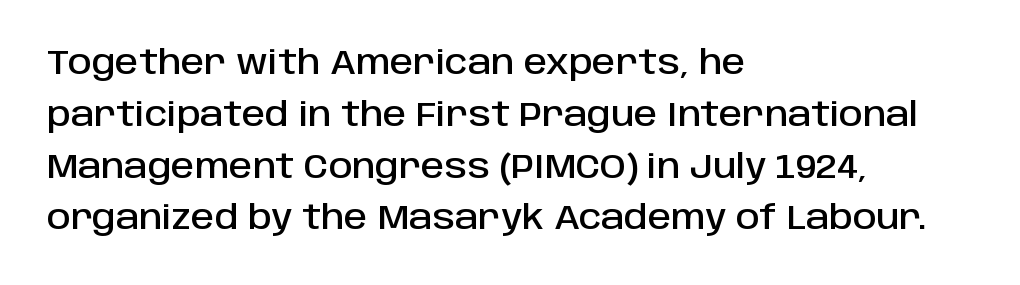
{"serif": "no", "italic": "no", "width": "normal", "stroke_contrast": "low", "x_height": "large", "monospaced": "no", "underline": "no", "align": "left", "line_spacing": "normal", "line_spacing_ratio": 1.57, "letter_spacing": "normal", "letter_spacing_em": 0.0, "glyph_px": 33}
